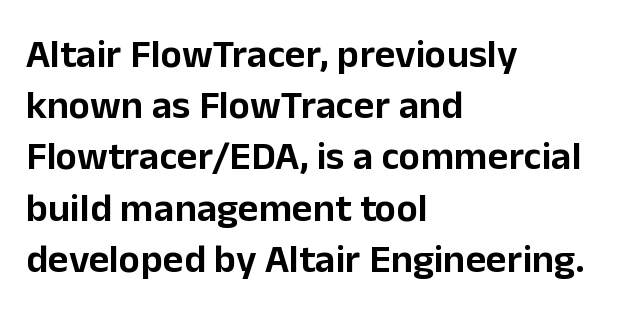
Q: Is the text italic (slanted)? A: No, it is upright.
Q: Is the typeface a serif or a sans-serif typeface? A: Sans-serif.
Q: Is the text underlined? A: No.
Q: How is the paragraph aligned? A: Left-aligned.
Q: Is the spacing between letters normal or unusually wide? A: Normal.
Q: Is the spacing between lines tight, normal or loose? A: Normal.
Q: Width (condensed, normal, or wide)? A: Normal.
Q: Stroke contrast? A: Low.
Q: x-height? A: Medium.
Q: Monospaced? A: No.
